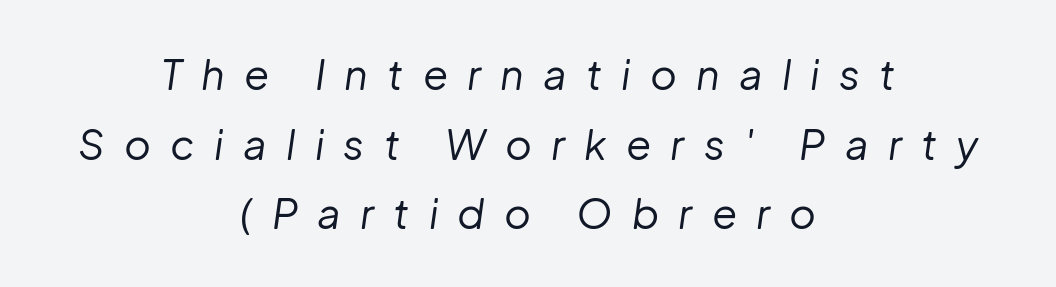
Clear beneath every line of the passage. One glance says typical: line gaps are just what's usual. Ink coverage per letter is moderate at most. The compositor balanced each line on the midline. The letters are slanted; this is an italic face.
